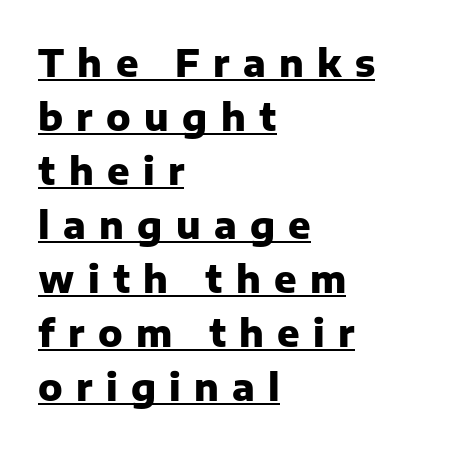
Q: Is the text bold? A: Yes.
Q: Is the text italic (slanted)? A: No, it is upright.
Q: Is the typeface a serif or a sans-serif typeface? A: Sans-serif.
Q: Is the text underlined? A: Yes.
Q: How is the paragraph aligned? A: Left-aligned.
Q: Is the spacing between letters normal or unusually wide? A: Unusually wide.
Q: Is the spacing between lines tight, normal or loose? A: Normal.
Q: Width (condensed, normal, or wide)? A: Normal.
Q: Stroke contrast? A: Low.
Q: x-height? A: Medium.
Q: Monospaced? A: No.
